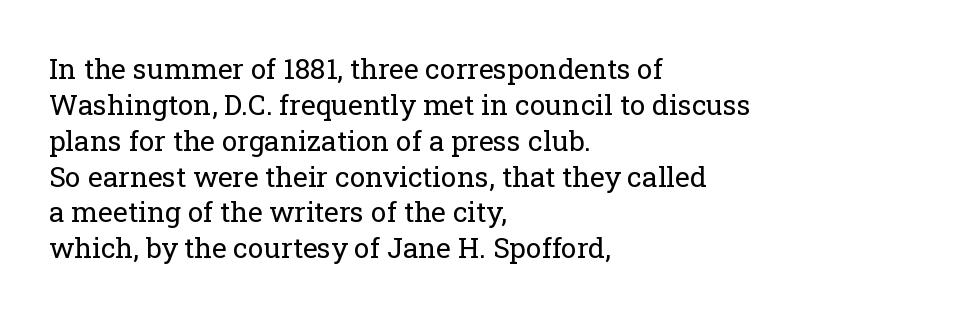
Q: Is the text bold? A: No.
Q: Is the text italic (slanted)? A: No, it is upright.
Q: Is the typeface a serif or a sans-serif typeface? A: Serif.
Q: Is the text underlined? A: No.
Q: How is the paragraph aligned? A: Left-aligned.
Q: Is the spacing between letters normal or unusually wide? A: Normal.
Q: Is the spacing between lines tight, normal or loose? A: Normal.
Q: Width (condensed, normal, or wide)? A: Normal.
Q: Stroke contrast? A: Low.
Q: x-height? A: Medium.
Q: Monospaced? A: No.
